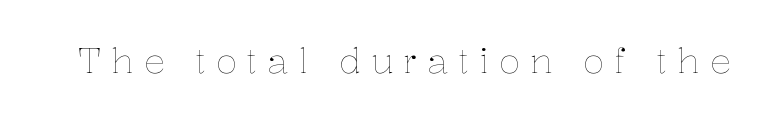
Q: Is the text bold? A: No.
Q: Is the text italic (slanted)? A: No, it is upright.
Q: Is the text underlined? A: No.
Q: Is the spacing between letters normal or unusually wide? A: Unusually wide.
Q: Width (condensed, normal, or wide)? A: Normal.
Q: Stroke contrast? A: Low.
Q: x-height? A: Medium.
Q: Monospaced? A: No.
